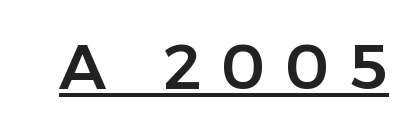
{"serif": "no", "italic": "no", "width": "normal", "stroke_contrast": "low", "x_height": "medium", "monospaced": "no", "underline": "yes", "letter_spacing": "wide", "letter_spacing_em": 0.31, "glyph_px": 63}
